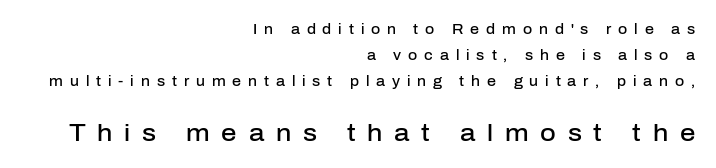
Quick note: not italic, upright. Compared with typical body copy, the letter spacing here is much looser. Typeset ragged left — the right edge is the straight one. The baseline area is clear. Larger block? The one below; the one above is distinctly smaller. A semibold gives these letters moderate extra thickness, short of bold.
